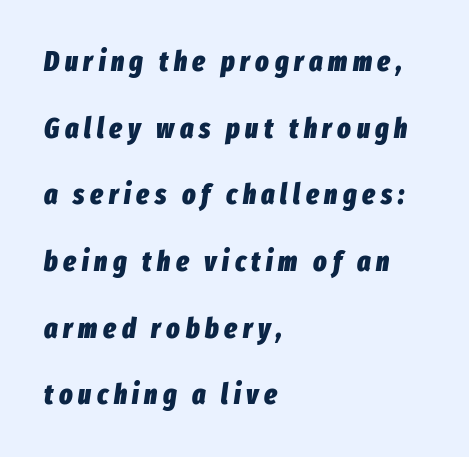
{"italic": "yes", "lean": "right", "slant_degrees": 8, "bold": "yes", "weight": "heavy", "width": "condensed", "stroke_contrast": "low", "x_height": "medium", "monospaced": "no", "underline": "no", "align": "left", "line_spacing": "loose", "line_spacing_ratio": 2.38, "letter_spacing": "wide", "letter_spacing_em": 0.2, "glyph_px": 28}
